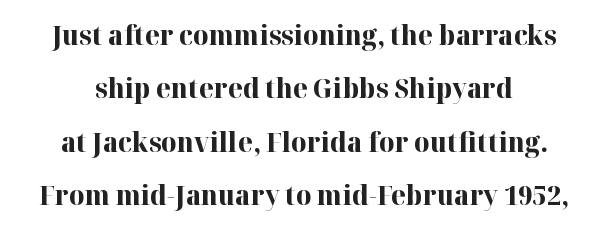
The passage shown stacks its lines with a broad gap. Upright lettering throughout. This sample is center-justified, so both line endings float freely. Strong, thick strokes mark this as bold type. The horizontal fit of the characters is conventional and even.
